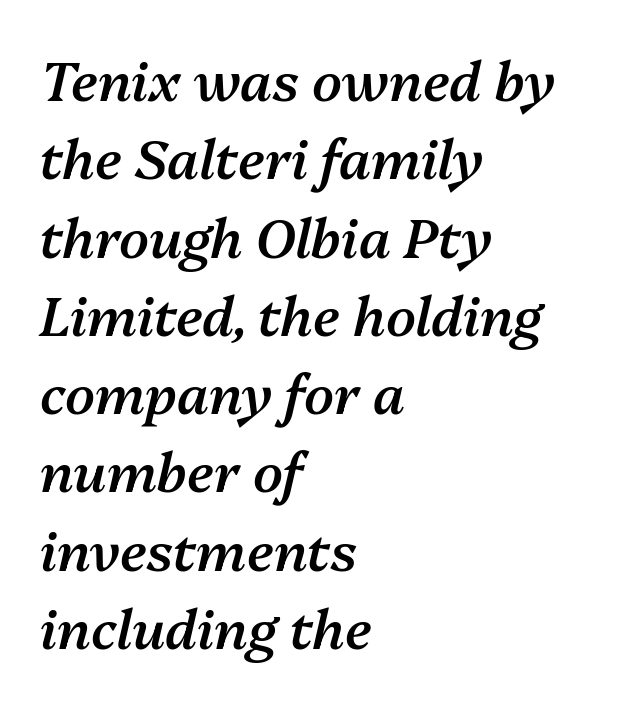
The image shows 54 px semibold type, italic (leaning right); set left-aligned, normal line spacing (1.45x), normal letter spacing, not underlined; medium stroke contrast and a medium x-height.
